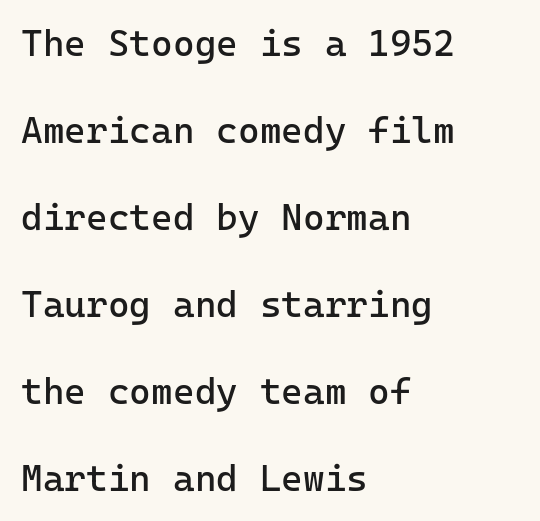
Q: Is the text bold? A: No.
Q: Is the text italic (slanted)? A: No, it is upright.
Q: Is the typeface a serif or a sans-serif typeface? A: Sans-serif.
Q: Is the text underlined? A: No.
Q: How is the paragraph aligned? A: Left-aligned.
Q: Is the spacing between letters normal or unusually wide? A: Normal.
Q: Is the spacing between lines tight, normal or loose? A: Loose.
Q: Width (condensed, normal, or wide)? A: Normal.
Q: Stroke contrast? A: Low.
Q: x-height? A: Medium.
Q: Monospaced? A: Yes.
